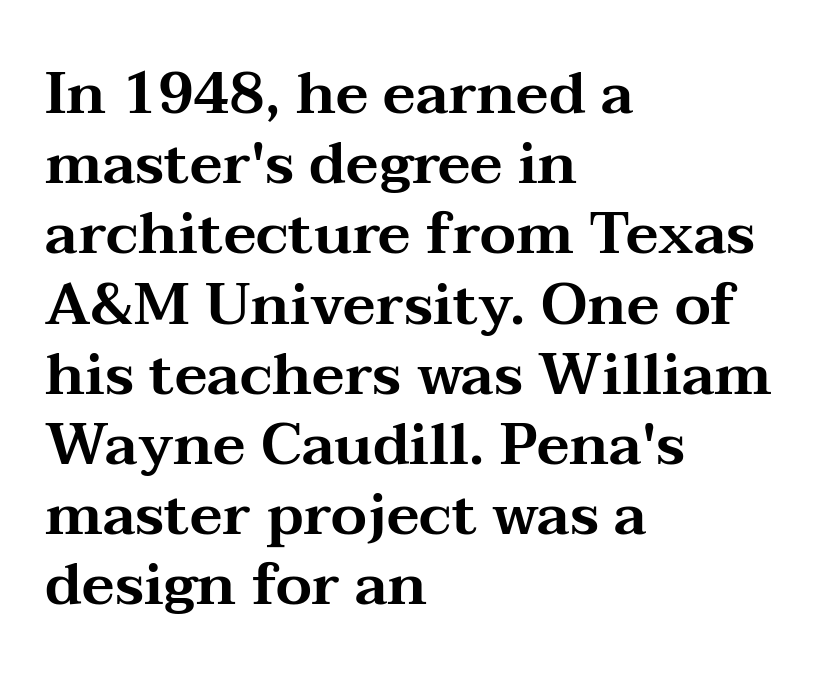
The image shows 58 px wide serif type, upright; set left-aligned, line spacing 1.21x, normal letter spacing, not underlined; medium stroke contrast and a medium x-height.
